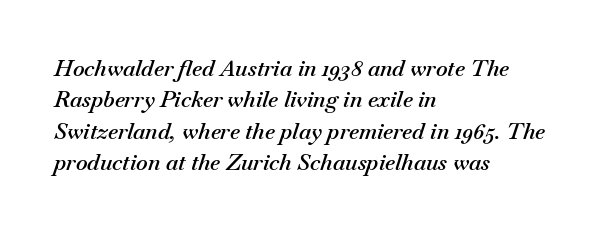
{"italic": "yes", "lean": "right", "slant_degrees": 18, "bold": "semi", "underline": "no", "align": "left", "line_spacing": "normal", "line_spacing_ratio": 1.43, "letter_spacing": "normal", "letter_spacing_em": 0.0, "glyph_px": 22}
